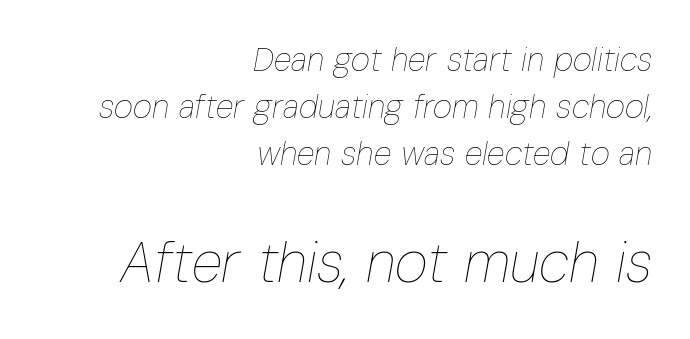
Q: Is the text bold? A: No.
Q: Is the text italic (slanted)? A: Yes, it leans right by about 10 degrees.
Q: Is the text underlined? A: No.
Q: How is the paragraph aligned? A: Right-aligned.
Q: Is the spacing between letters normal or unusually wide? A: Normal.
Q: Is the spacing between lines tight, normal or loose? A: Normal.
Q: Which block of text is set in a larger size, the first (top) or the second (bottom)? A: The second (bottom) one.
Q: Width (condensed, normal, or wide)? A: Condensed.
Q: Stroke contrast? A: Low.
Q: x-height? A: Medium.
Q: Monospaced? A: No.
